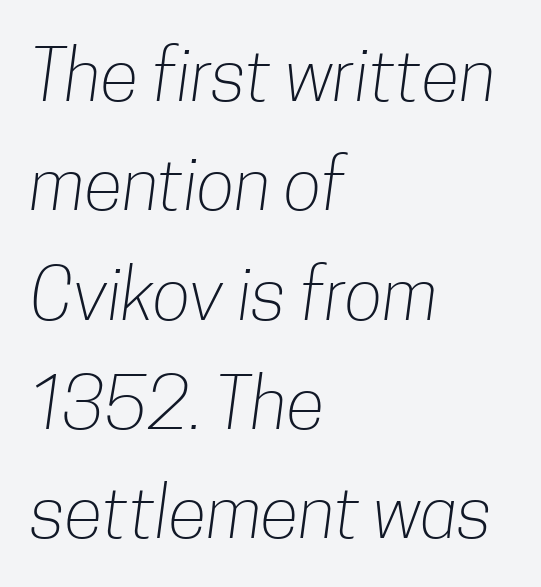
The image shows 71 px light, condensed sans-serif type; set left-aligned, normal line spacing (1.54x), normal letter spacing, not underlined; low stroke contrast and a medium x-height.
